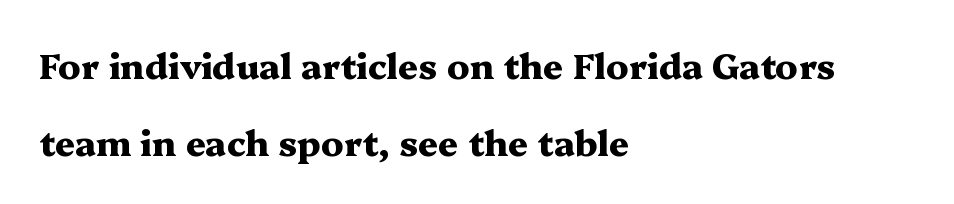
Lines of text with bare space underneath. Unlike a clean sans, this face finishes its strokes with serifs. What stands out about the letter spacing? Nothing — it is the standard amount. The leading is generous, giving the passage an open texture. This rendering uses left alignment, leaving the right contour irregular.
